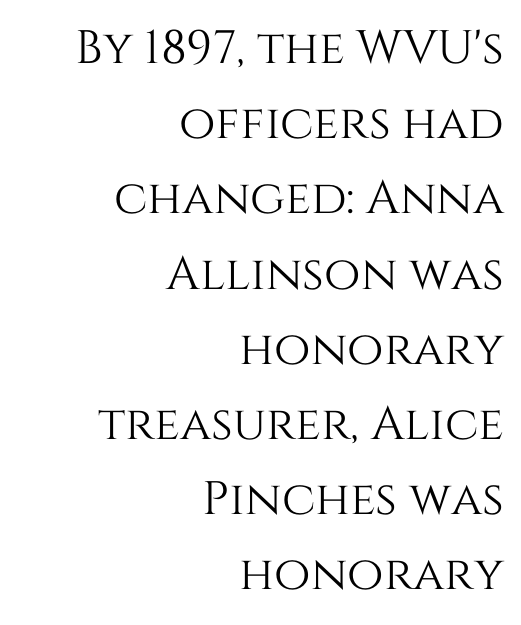
Q: Is the text italic (slanted)? A: No, it is upright.
Q: Is the text underlined? A: No.
Q: How is the paragraph aligned? A: Right-aligned.
Q: Is the spacing between letters normal or unusually wide? A: Normal.
Q: Is the spacing between lines tight, normal or loose? A: Normal.
Q: Width (condensed, normal, or wide)? A: Normal.
Q: Stroke contrast? A: Medium.
Q: x-height? A: Large.
Q: Monospaced? A: No.
